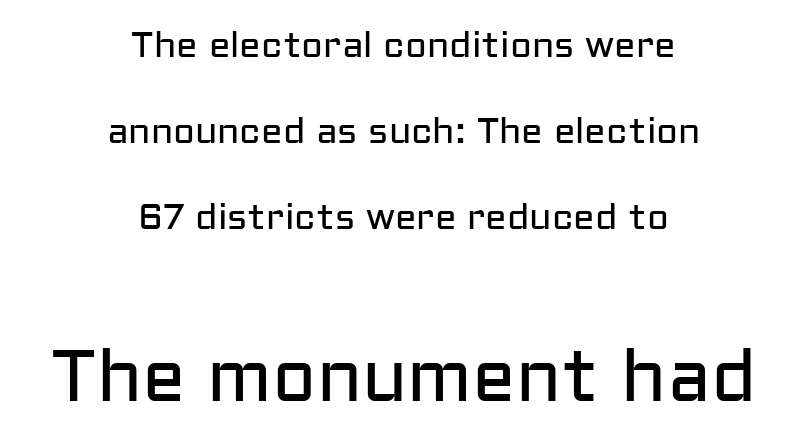
Q: Is the text bold? A: No.
Q: Is the text italic (slanted)? A: No, it is upright.
Q: Is the typeface a serif or a sans-serif typeface? A: Sans-serif.
Q: Is the text underlined? A: No.
Q: How is the paragraph aligned? A: Centered.
Q: Is the spacing between letters normal or unusually wide? A: Normal.
Q: Is the spacing between lines tight, normal or loose? A: Loose.
Q: Which block of text is set in a larger size, the first (top) or the second (bottom)? A: The second (bottom) one.
Q: Width (condensed, normal, or wide)? A: Normal.
Q: Stroke contrast? A: Low.
Q: x-height? A: Medium.
Q: Monospaced? A: No.
